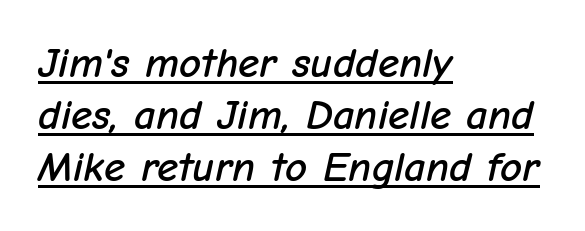
Horizontally, the lines are justified to the leading edge only. The face used here is proportionally spaced, like ordinary book or web type. Like a heading marked for emphasis, these lines bear an underscore. Notice how the stems are inclined rather than vertical — that's the hallmark of italics. Caption: standard tracking, unaltered.
